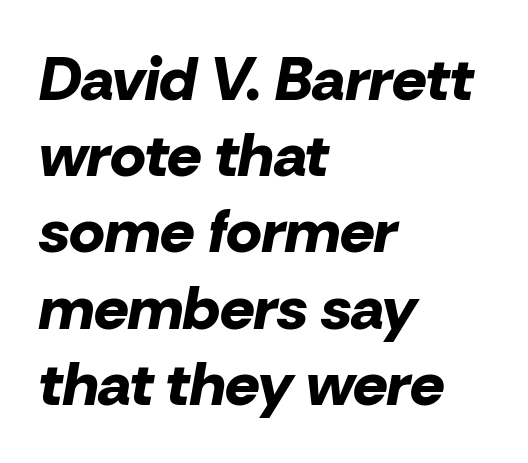
The image shows 61 px bold type, italic (leaning right); set left-aligned, normal line spacing (1.25x), normal letter spacing, not underlined; low stroke contrast and a medium x-height.
